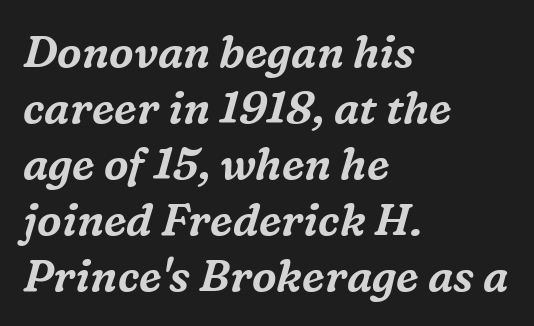
The image shows 44 px serif type, italic (leaning right); set left-aligned, normal line spacing (1.27x), normal letter spacing, not underlined; medium stroke contrast and a medium x-height.
